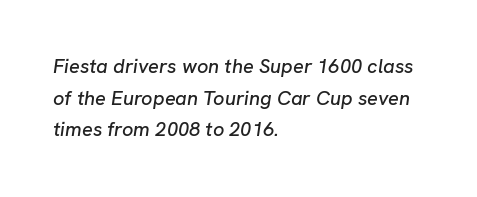
The image shows 20 px text type, italic (leaning right); set left-aligned, normal line spacing (1.58x), normal letter spacing, not underlined.
